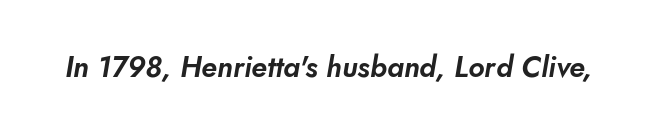
The image shows 29 px sans-serif type; set normal letter spacing, not underlined; low stroke contrast and a small x-height.
